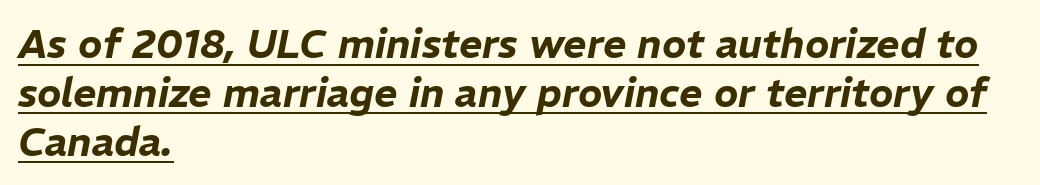
{"italic": "yes", "lean": "right", "slant_degrees": 11, "width": "normal", "stroke_contrast": "low", "x_height": "medium", "monospaced": "no", "underline": "yes", "align": "left", "line_spacing_ratio": 1.22, "letter_spacing": "normal", "letter_spacing_em": 0.0, "glyph_px": 40}
